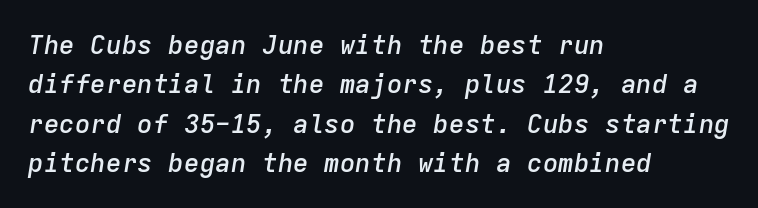
The image shows 26 px text type, italic (leaning right); set left-aligned, normal line spacing (1.51x), normal letter spacing, not underlined.
